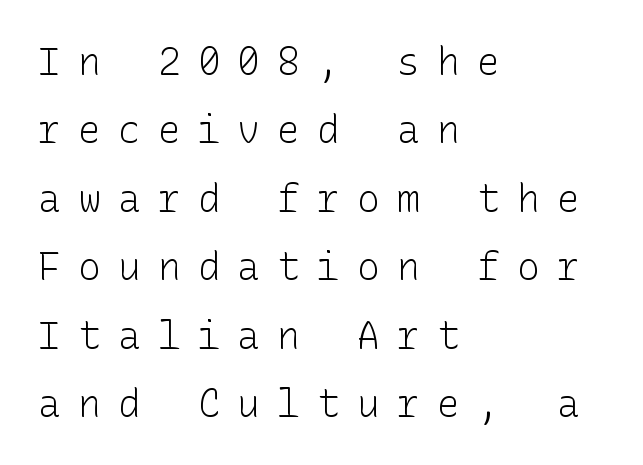
Q: Is the text bold? A: No.
Q: Is the text italic (slanted)? A: No, it is upright.
Q: Is the typeface a serif or a sans-serif typeface? A: Sans-serif.
Q: Is the text underlined? A: No.
Q: How is the paragraph aligned? A: Left-aligned.
Q: Is the spacing between letters normal or unusually wide? A: Unusually wide.
Q: Width (condensed, normal, or wide)? A: Normal.
Q: Stroke contrast? A: Low.
Q: x-height? A: Medium.
